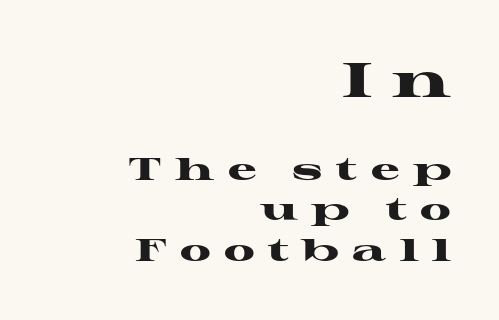
The words here are not underlined. Italic? Not at all — the glyphs are vertical. Think of a printed novel: that variable character pitch is what you see here. Examine the stroke ends and you'll spot serifs. If you squint, the top block still reads clearly — it's the larger of the two.
